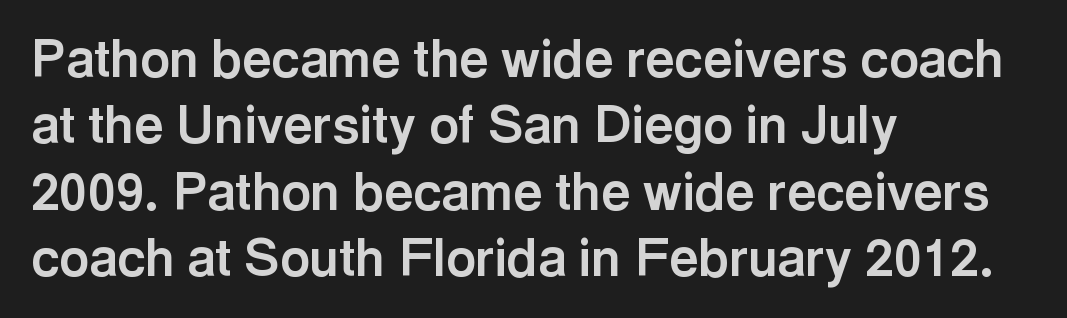
The image shows 51 px bold sans-serif type, upright; set left-aligned, normal line spacing (1.3x), normal letter spacing, not underlined; a medium x-height.
